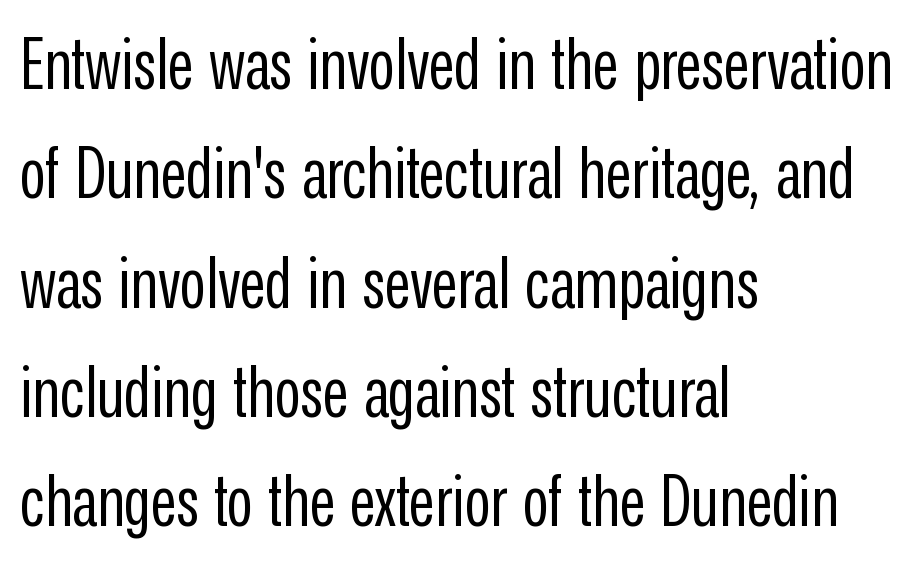
Q: Is the text bold? A: No.
Q: Is the text italic (slanted)? A: No, it is upright.
Q: Is the typeface a serif or a sans-serif typeface? A: Sans-serif.
Q: Is the text underlined? A: No.
Q: How is the paragraph aligned? A: Left-aligned.
Q: Is the spacing between letters normal or unusually wide? A: Normal.
Q: Is the spacing between lines tight, normal or loose? A: Normal.
Q: Width (condensed, normal, or wide)? A: Condensed.
Q: Stroke contrast? A: Low.
Q: x-height? A: Medium.
Q: Monospaced? A: No.
